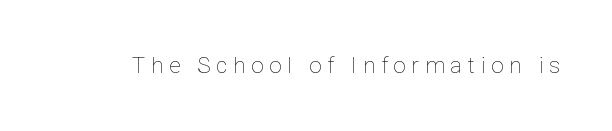
Weight class: somewhere from thin through regular. The lettering stays uniformly vertical, giving the passage a roman look. Just letters on the line, the space beneath them empty. Substantial extra tracking has been applied to these lines.
